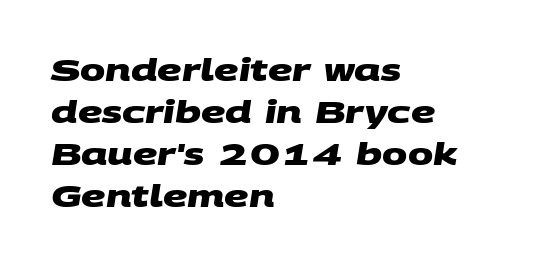
The ragged edge is on the right, which tells us the setting is flush left. Serif or sans? Sans — the stroke terminals are bare. Descenders hang freely into open space. A full-strength bold gives these letters their thick strokes. The passage shown has conventional tracking throughout. Character widths vary here, with narrow letters taking less room than wide ones.
